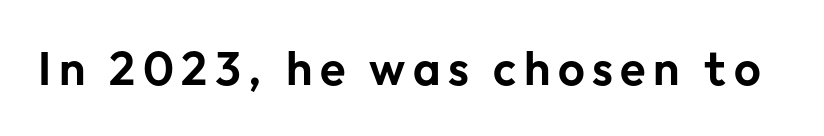
{"serif": "no", "italic": "no", "width": "normal", "stroke_contrast": "low", "x_height": "medium", "monospaced": "no", "underline": "no", "glyph_px": 47}
